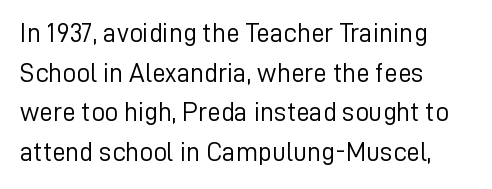
Notice how descenders clear the ascenders below comfortably — that's standard leading. Inter-character spacing is left at the font's built-in metrics. Bare-footed words on every line. The strokes are not fattened; the text isn't bold. A student would call this left alignment; a typographer would say flush left, rag right.
